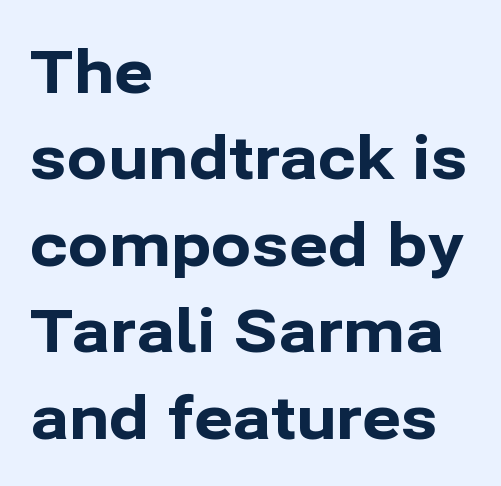
Nothing sits at the stroke ends, so this counts as sans-serif. A student would call this left alignment; a typographer would say flush left, rag right. The specimen omits any rule beneath the text block's lines. The letterforms sit shoulder to shoulder at normal distance.
